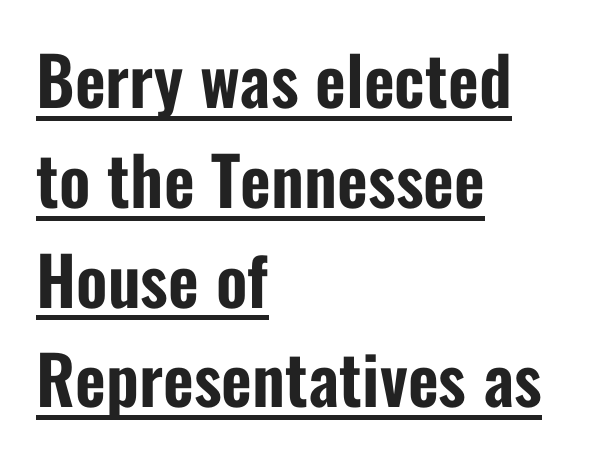
The image shows 67 px condensed sans-serif type, upright; set left-aligned, normal line spacing (1.49x), normal letter spacing, underlined; low stroke contrast and a medium x-height.
